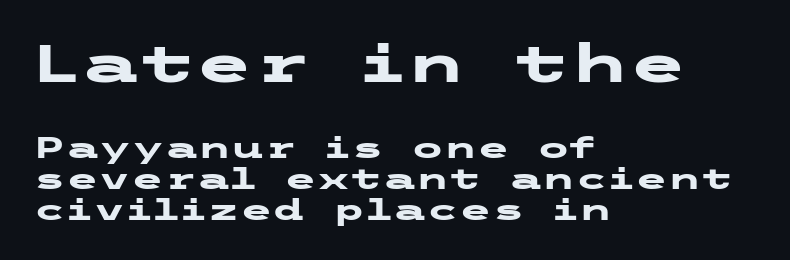
Q: Is the text bold? A: Yes.
Q: Is the text italic (slanted)? A: No, it is upright.
Q: Is the typeface a serif or a sans-serif typeface? A: Sans-serif.
Q: Is the text underlined? A: No.
Q: How is the paragraph aligned? A: Left-aligned.
Q: Is the spacing between letters normal or unusually wide? A: Normal.
Q: Is the spacing between lines tight, normal or loose? A: Tight.
Q: Which block of text is set in a larger size, the first (top) or the second (bottom)? A: The first (top) one.
Q: Width (condensed, normal, or wide)? A: Wide.
Q: Stroke contrast? A: Low.
Q: x-height? A: Medium.
